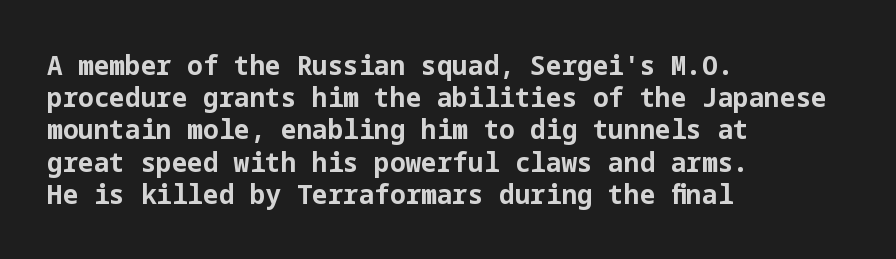
The image shows 26 px bold type, upright; set left-aligned, line spacing 1.24x, normal letter spacing, not underlined.
